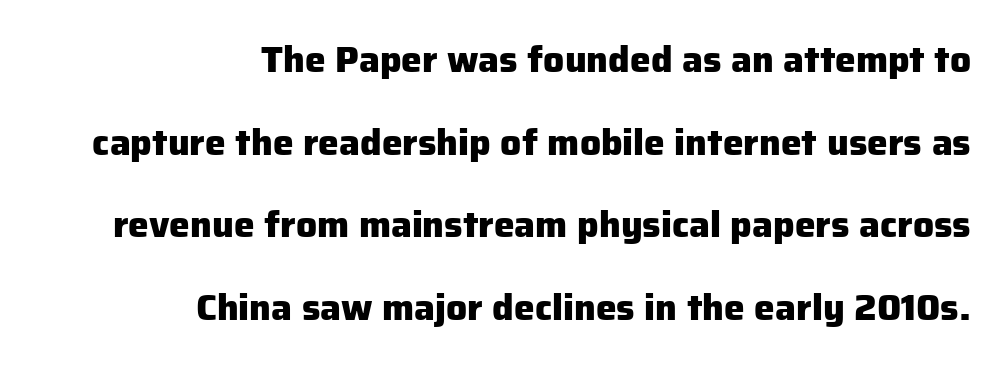
The letters advance in unequal steps, a hallmark of proportional type. Notice how the passage keeps a crisp vertical edge on the right only. These lines stand farther apart than default settings would place them. Is there any slant? The stems are plumb.
